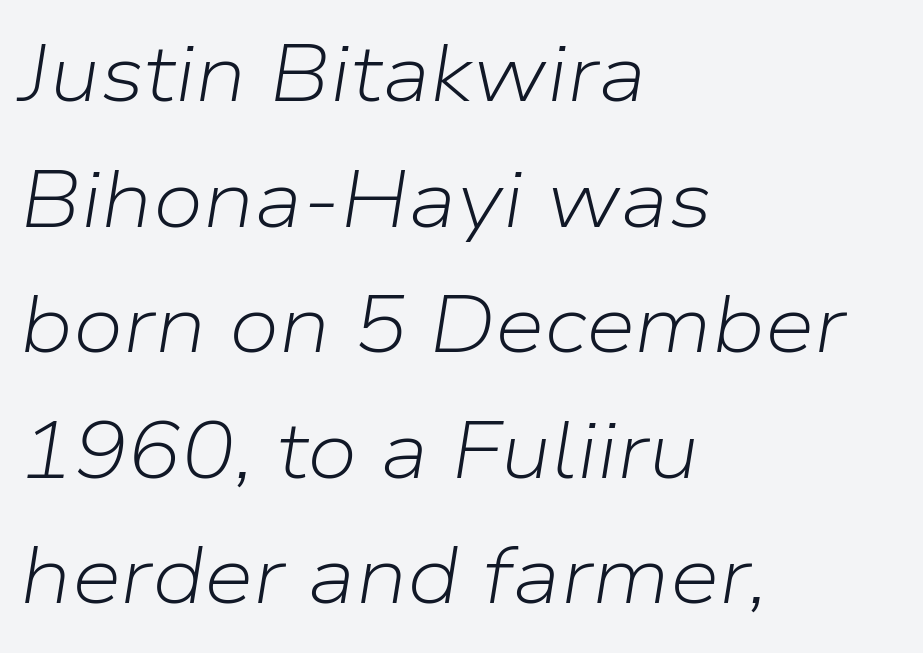
{"italic": "yes", "lean": "right", "slant_degrees": 9, "bold": "no", "weight": "light", "width": "normal", "stroke_contrast": "low", "x_height": "medium", "monospaced": "no", "underline": "no", "align": "left", "line_spacing": "normal", "line_spacing_ratio": 1.57, "letter_spacing": "normal", "letter_spacing_em": 0.0, "glyph_px": 80}
